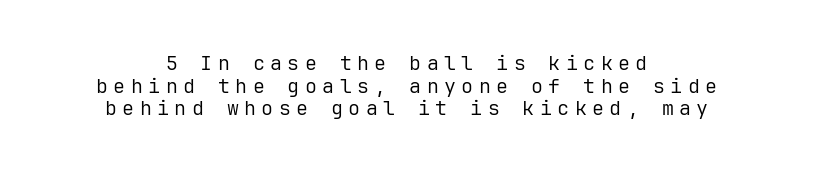
The image shows 20 px text type, upright; set centered, tight line spacing (1.13x), unusually wide letter spacing (+0.27 em), not underlined.
